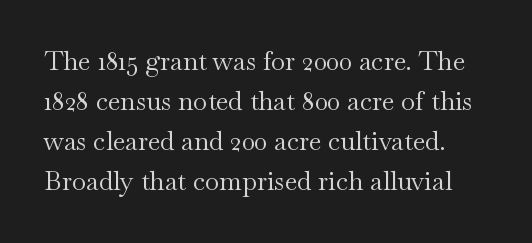
Is the letter spacing exaggerated? No — it looks like the ordinary default. Each stroke keeps to a modest, everyday thickness or less. Type without underlining. Tall strokes in this sample are plumb rather than angled.
